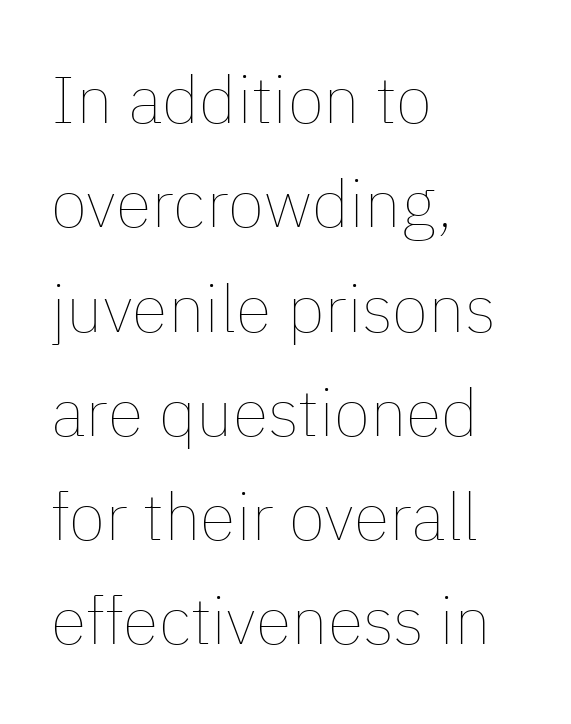
You could not count columns in this text — the font is proportionally spaced. Quick note: interline space is typical. Underlining? Definitely not there. The letterforms sit at book weight or below. Does extra space separate the letters? No, they use regular spacing.
